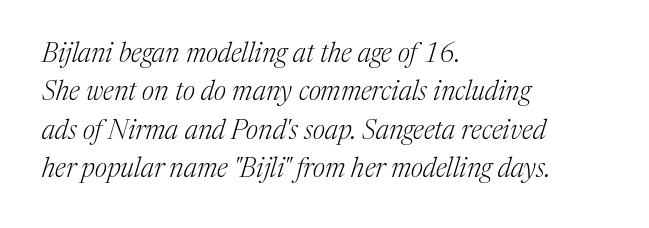
The image shows 27 px text type, italic (leaning right); set left-aligned, normal line spacing (1.42x), normal letter spacing, not underlined.
